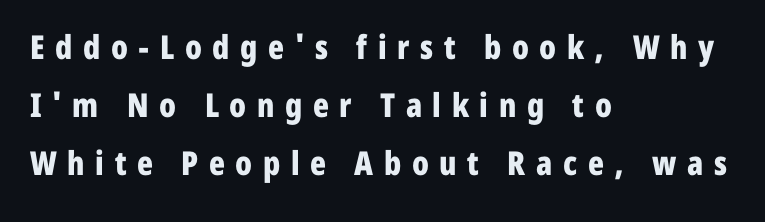
{"serif": "no", "italic": "no", "bold": "yes", "weight": "bold", "width": "condensed", "stroke_contrast": "low", "x_height": "medium", "monospaced": "no", "underline": "no", "align": "left", "line_spacing_ratio": 1.76, "letter_spacing": "wide", "letter_spacing_em": 0.32, "glyph_px": 33}
